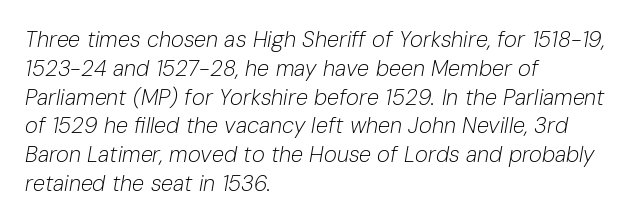
In terms of letterspacing, this is plain default setting. Emphasis-style slanted type is in use. The vertical gap from one line to the next is medium. The strokes are not fattened; the text isn't bold. The rendering anchors every line to the left-hand side.
